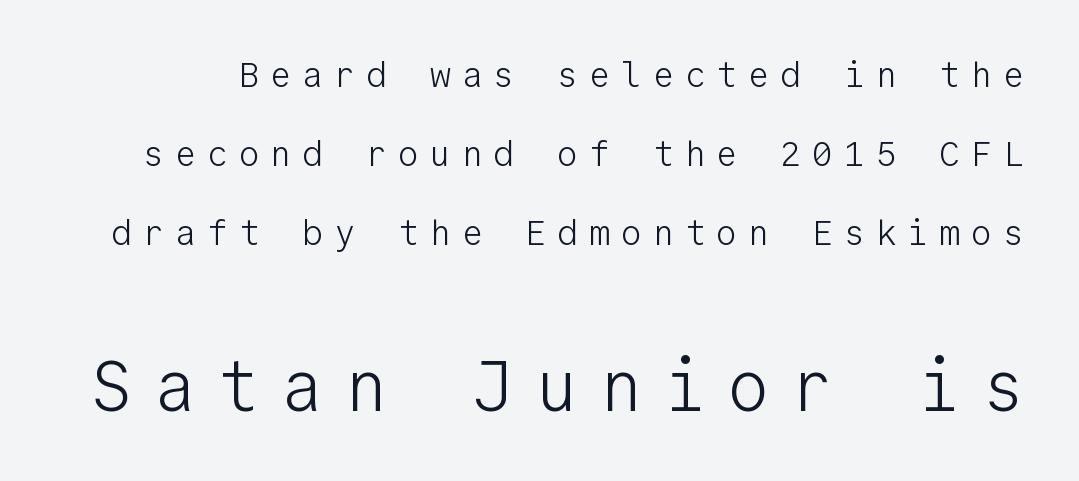
{"serif": "no", "italic": "no", "bold": "no", "weight": "light", "width": "normal", "stroke_contrast": "low", "x_height": "medium", "monospaced": "yes", "underline": "no", "line_spacing": "loose", "line_spacing_ratio": 2.26, "letter_spacing": "wide", "letter_spacing_em": 0.31, "larger_block": "second", "size_ratio": 2.0, "glyph_px": 70}
